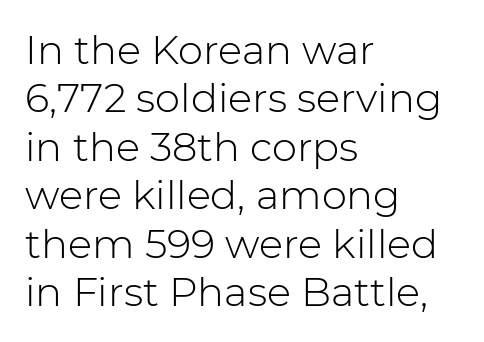
This sample uses plain, unmodified letter spacing. Varying glyph widths throughout — classic text-font behaviour. Classification — sans serif. The lettering holds an erect, upright posture throughout. The letters look calm and open, with moderate or lighter stems. The compositor pushed each line to the left boundary.
